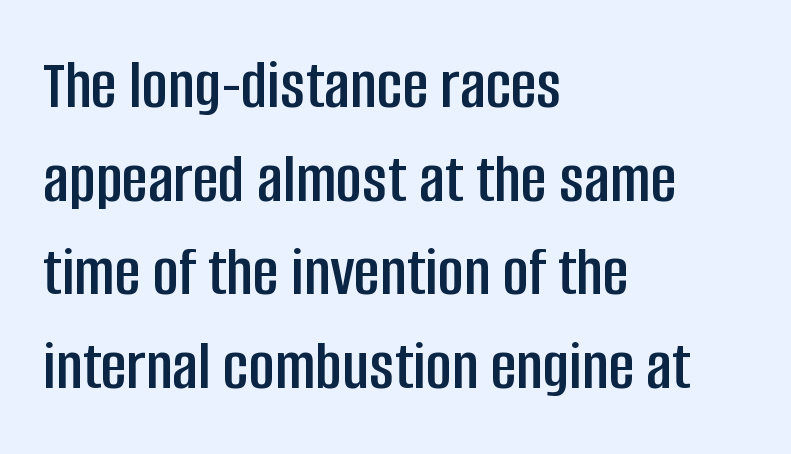
{"serif": "no", "italic": "no", "width": "condensed", "stroke_contrast": "low", "x_height": "large", "monospaced": "no", "underline": "no", "align": "left", "line_spacing": "normal", "line_spacing_ratio": 1.32, "letter_spacing": "normal", "letter_spacing_em": 0.0, "glyph_px": 71}
